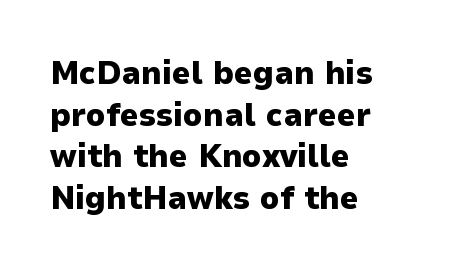
Q: Is the text bold? A: Yes.
Q: Is the text italic (slanted)? A: No, it is upright.
Q: Is the typeface a serif or a sans-serif typeface? A: Sans-serif.
Q: Is the text underlined? A: No.
Q: How is the paragraph aligned? A: Left-aligned.
Q: Is the spacing between letters normal or unusually wide? A: Normal.
Q: Is the spacing between lines tight, normal or loose? A: Normal.
Q: Width (condensed, normal, or wide)? A: Normal.
Q: Stroke contrast? A: Low.
Q: x-height? A: Medium.
Q: Monospaced? A: No.
